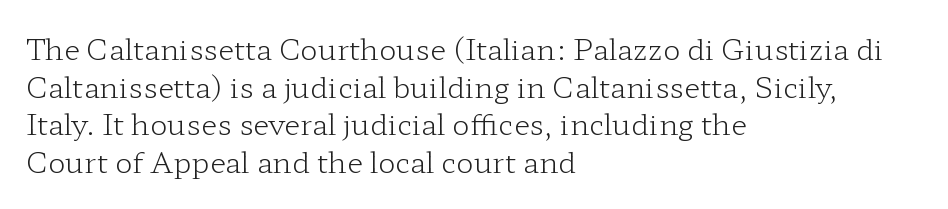
Regarding leading, the lines here are spaced in the standard way. Character widths vary here, with narrow letters taking less room than wide ones. Unbolded letterforms with no extra heft. Every row of glyphs begins at an identical x-position on the left. Serif or sans? Serif — the stroke terminals have little feet.
